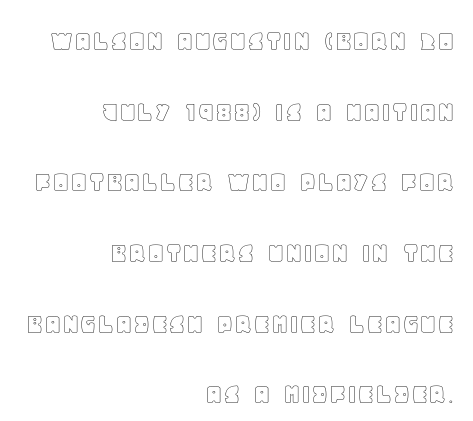
The image shows 31 px text type, upright; set right-aligned, loose line spacing (2.28x), normal letter spacing, not underlined; a large x-height.
